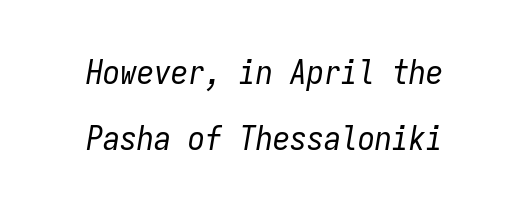
{"italic": "yes", "lean": "right", "slant_degrees": 9, "bold": "no", "weight": "regular", "width": "condensed", "stroke_contrast": "low", "x_height": "medium", "monospaced": "yes", "underline": "no", "align": "center", "line_spacing": "loose", "line_spacing_ratio": 1.93, "letter_spacing": "normal", "letter_spacing_em": 0.0, "glyph_px": 34}
